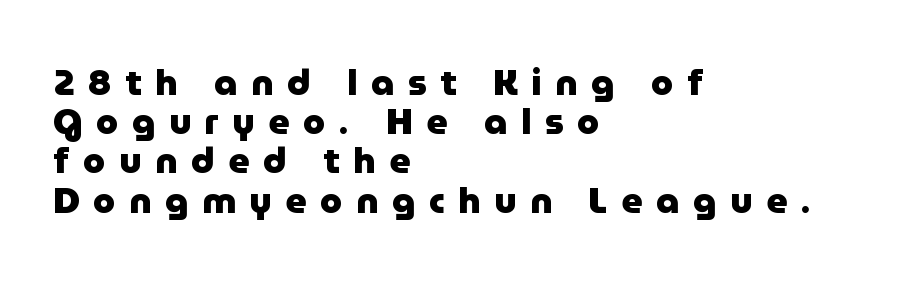
{"serif": "no", "italic": "no", "bold": "yes", "weight": "heavy", "width": "normal", "stroke_contrast": "low", "x_height": "medium", "monospaced": "no", "underline": "no", "align": "left", "line_spacing": "tight", "line_spacing_ratio": 1.09, "letter_spacing": "wide", "letter_spacing_em": 0.38, "glyph_px": 36}
